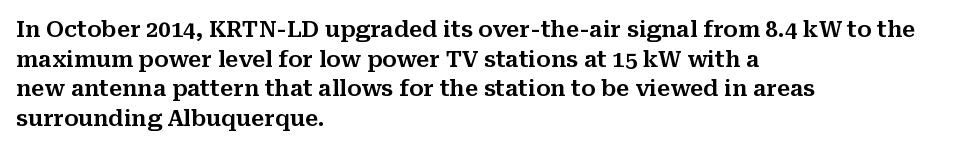
{"italic": "no", "underline": "no", "align": "left", "line_spacing": "normal", "line_spacing_ratio": 1.35, "letter_spacing": "normal", "letter_spacing_em": 0.0, "glyph_px": 22}
